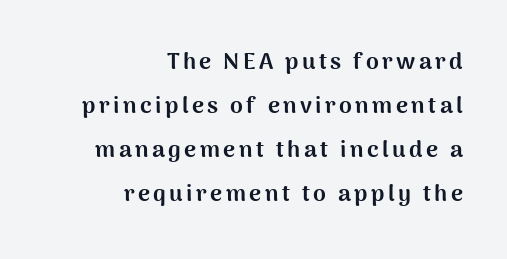
The image shows 23 px bold type, upright; set right-aligned, loose line spacing (1.92x), not underlined.
